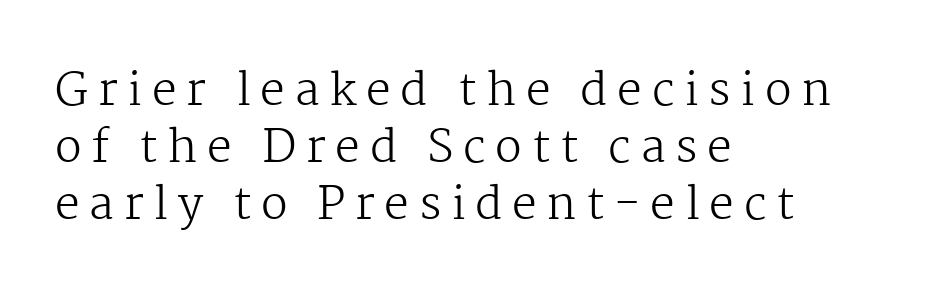
The image shows 44 px regular-weight serif type, upright; set left-aligned, normal line spacing (1.29x), unusually wide letter spacing (+0.22 em), not underlined; medium stroke contrast and a medium x-height.
